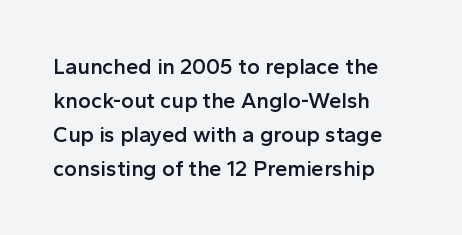
{"italic": "no", "bold": "semi", "underline": "no", "align": "left", "line_spacing": "normal", "line_spacing_ratio": 1.54, "letter_spacing": "normal", "letter_spacing_em": 0.0, "glyph_px": 22}
